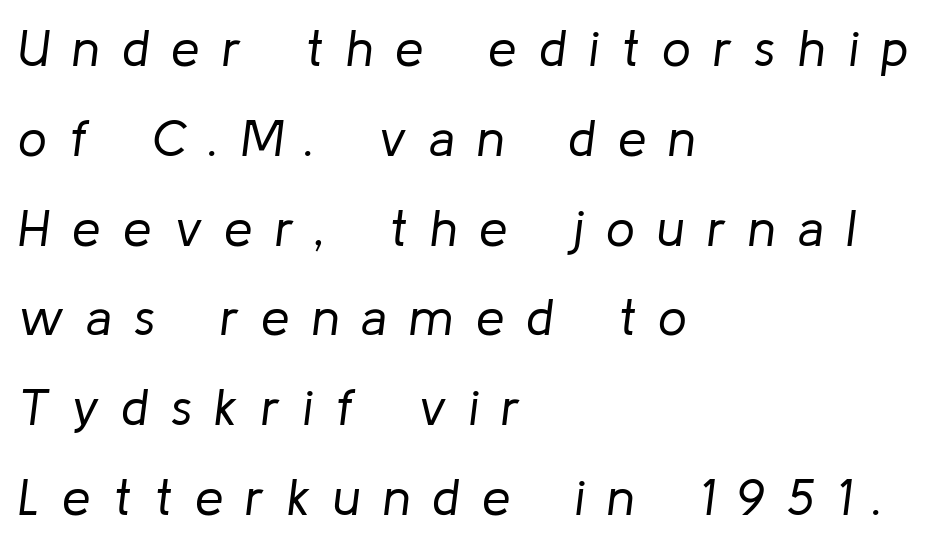
The tracking jumps out immediately: characters are airy and widely separated. Stroke thickness stays within the range of a standard reading face or lighter. The face used here is proportionally spaced, like ordinary book or web type. Only glyphs here, with clear space below each row.
